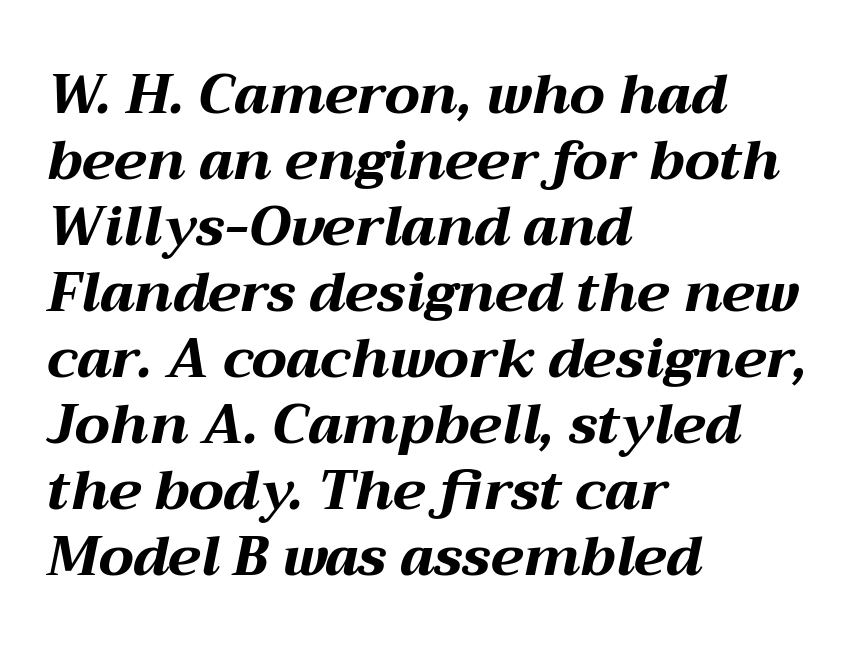
Note the varied advance widths — an 'i' is clearly narrower than an 'm'. The glyphs look as if they've been sheared to an angle. Each glyph is drawn with heavy, bold strokes. Each row of text sits above clean, open space.
